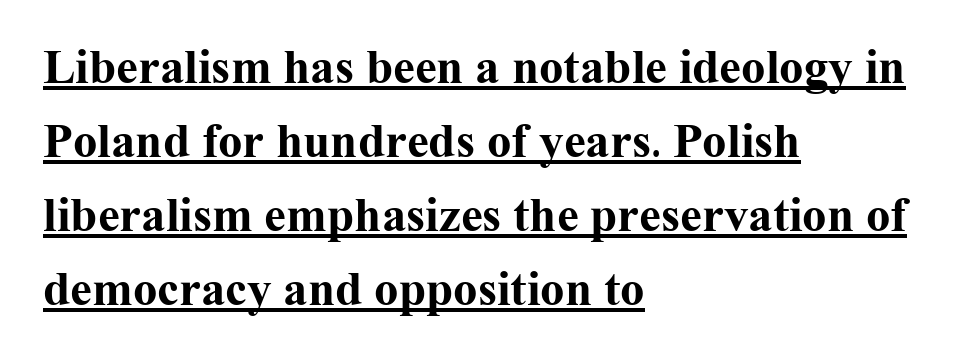
Q: Is the text bold? A: Yes.
Q: Is the text italic (slanted)? A: No, it is upright.
Q: Is the typeface a serif or a sans-serif typeface? A: Serif.
Q: Is the text underlined? A: Yes.
Q: How is the paragraph aligned? A: Left-aligned.
Q: Is the spacing between letters normal or unusually wide? A: Normal.
Q: Is the spacing between lines tight, normal or loose? A: Normal.
Q: Width (condensed, normal, or wide)? A: Normal.
Q: Stroke contrast? A: Medium.
Q: x-height? A: Medium.
Q: Monospaced? A: No.
